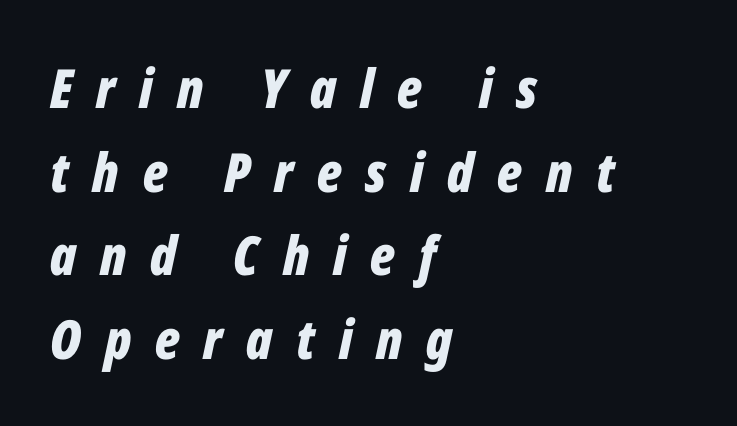
{"italic": "yes", "lean": "right", "slant_degrees": 12, "bold": "yes", "weight": "bold", "width": "condensed", "stroke_contrast": "low", "x_height": "medium", "monospaced": "no", "underline": "no", "align": "left", "line_spacing": "normal", "line_spacing_ratio": 1.55, "letter_spacing": "wide", "letter_spacing_em": 0.44, "glyph_px": 54}
